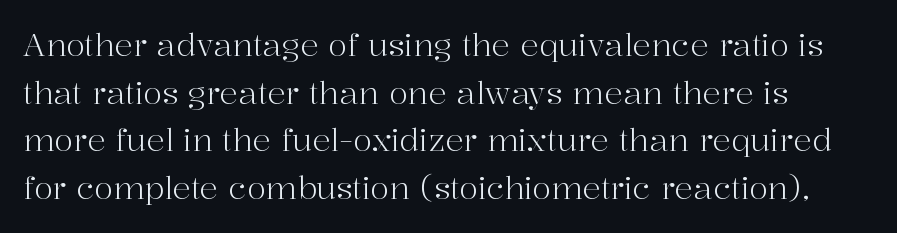
The type is set solid horizontally, with unmodified tracking. A roman cut, with each character standing at attention. Summary of vertical rhythm: regular, with standard interline spacing. The characters are drawn with everyday or finer stroke widths. Spacing verdict: proportional, widths tailored to each character.
